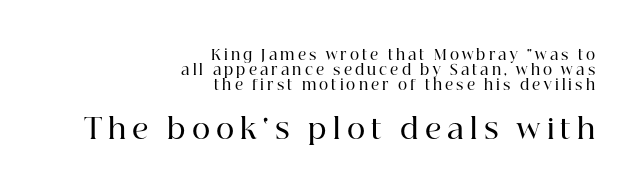
Check under the words: just untouched page. Think of a printed novel: that variable character pitch is what you see here. Tightly led — the rows are bunched. The face used here appears at its bigger size in the lower chunk. The passage shown is semibold, sitting just below true bold.
